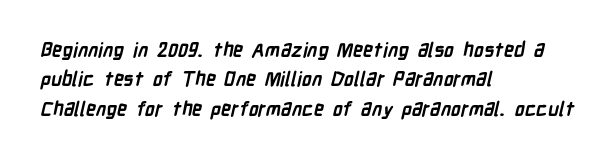
The image shows 20 px bold type; set left-aligned, normal line spacing (1.47x), normal letter spacing, not underlined.
